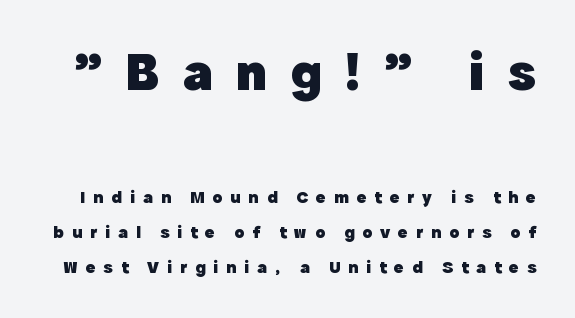
Q: Is the text bold? A: Yes.
Q: Is the text italic (slanted)? A: No, it is upright.
Q: Is the typeface a serif or a sans-serif typeface? A: Sans-serif.
Q: Is the text underlined? A: No.
Q: Is the spacing between letters normal or unusually wide? A: Unusually wide.
Q: Is the spacing between lines tight, normal or loose? A: Loose.
Q: Which block of text is set in a larger size, the first (top) or the second (bottom)? A: The first (top) one.
Q: Width (condensed, normal, or wide)? A: Normal.
Q: x-height? A: Medium.
Q: Monospaced? A: No.
